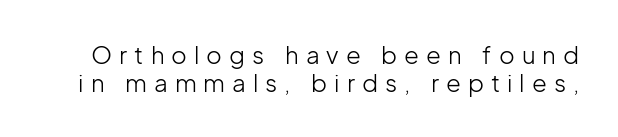
{"italic": "no", "bold": "no", "underline": "no", "line_spacing": "tight", "line_spacing_ratio": 1.15, "letter_spacing": "wide", "letter_spacing_em": 0.29, "glyph_px": 24}
